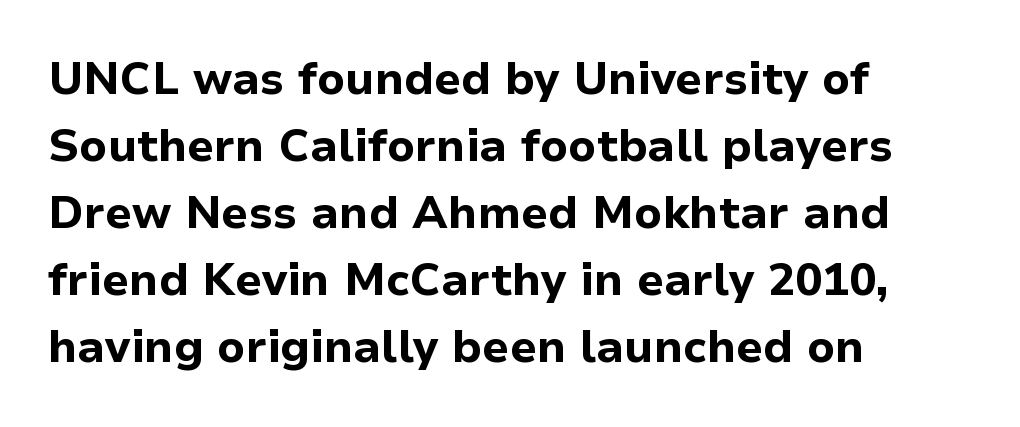
The face used here is proportionally spaced, like ordinary book or web type. Italic? Not at all — the glyphs are vertical. Alignment: flush left. In terms of letterform style, serifs are entirely absent. Look at the stroke-to-counter ratio: heavy, a bold. Vertical spacing — default.
